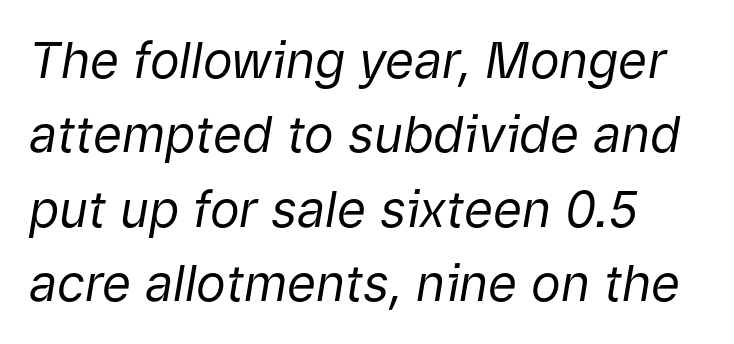
The image shows 50 px regular-weight type, italic (leaning right); set normal line spacing (1.49x), normal letter spacing, not underlined; low stroke contrast and a medium x-height.
